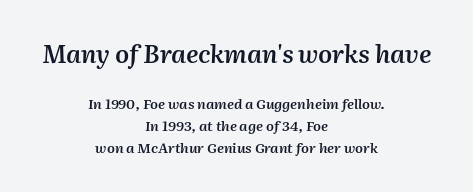
Q: Is the text bold? A: Semi-bold.
Q: Is the text italic (slanted)? A: Yes, it leans right by about 2 degrees.
Q: Is the text underlined? A: No.
Q: How is the paragraph aligned? A: Centered.
Q: Is the spacing between letters normal or unusually wide? A: Normal.
Q: Is the spacing between lines tight, normal or loose? A: Normal.
Q: Which block of text is set in a larger size, the first (top) or the second (bottom)? A: The first (top) one.
